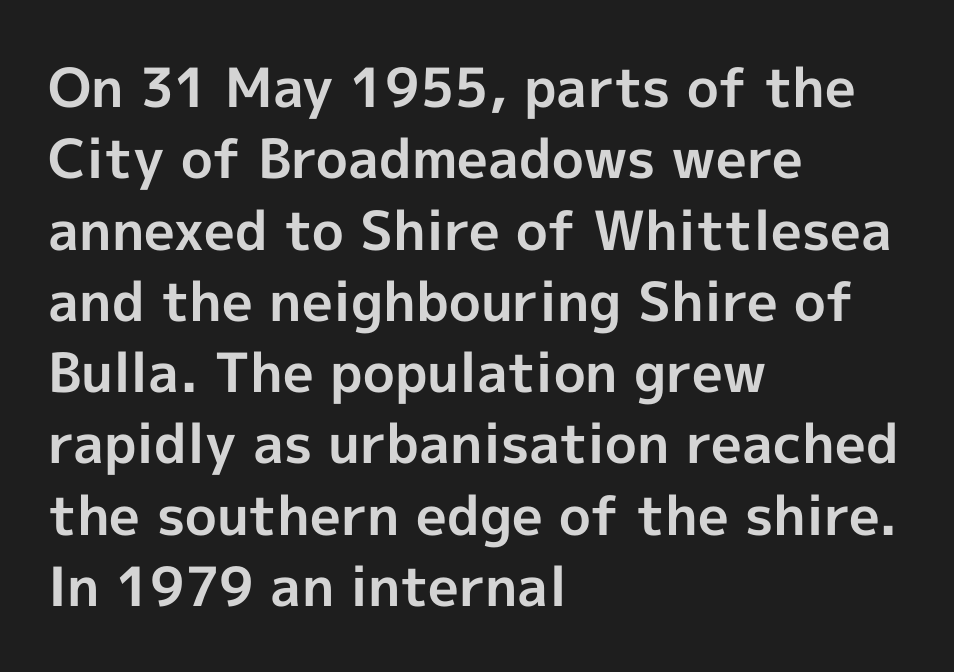
Q: Is the text bold? A: Yes.
Q: Is the text italic (slanted)? A: No, it is upright.
Q: Is the typeface a serif or a sans-serif typeface? A: Sans-serif.
Q: Is the text underlined? A: No.
Q: How is the paragraph aligned? A: Left-aligned.
Q: Is the spacing between letters normal or unusually wide? A: Normal.
Q: Is the spacing between lines tight, normal or loose? A: Normal.
Q: Width (condensed, normal, or wide)? A: Normal.
Q: x-height? A: Medium.
Q: Monospaced? A: No.
